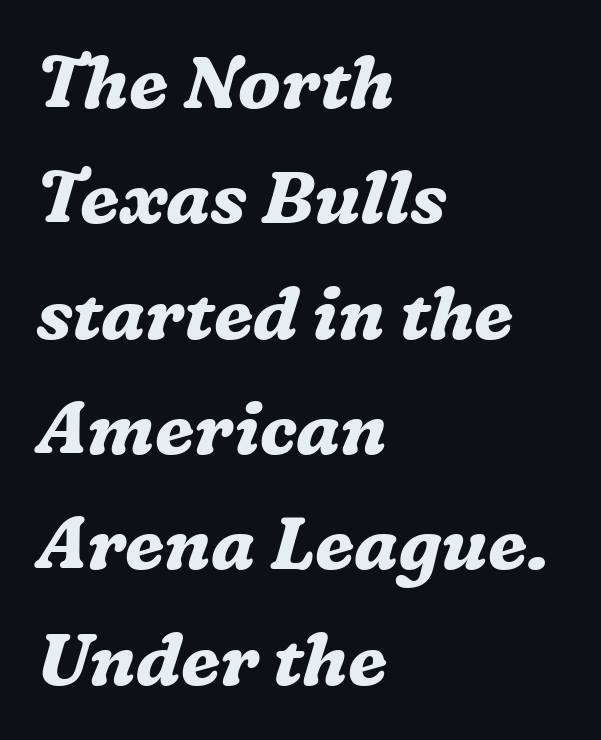
Q: Is the text bold? A: Yes.
Q: Is the text italic (slanted)? A: Yes, it leans right by about 16 degrees.
Q: Is the typeface a serif or a sans-serif typeface? A: Serif.
Q: Is the text underlined? A: No.
Q: How is the paragraph aligned? A: Left-aligned.
Q: Is the spacing between letters normal or unusually wide? A: Normal.
Q: Is the spacing between lines tight, normal or loose? A: Normal.
Q: Width (condensed, normal, or wide)? A: Normal.
Q: Stroke contrast? A: Medium.
Q: x-height? A: Medium.
Q: Monospaced? A: No.
